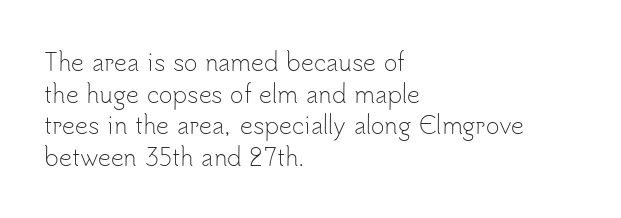
A roman cut, with each character standing at attention. Line spacing here is normal. The text block is weighted toward the left margin, trailing off unevenly rightward. Lines of text with bare space underneath. Nothing unusual about the tracking: characters are spaced as the font intends. A quiet, ordinary-to-light weight characterises the typeface.
